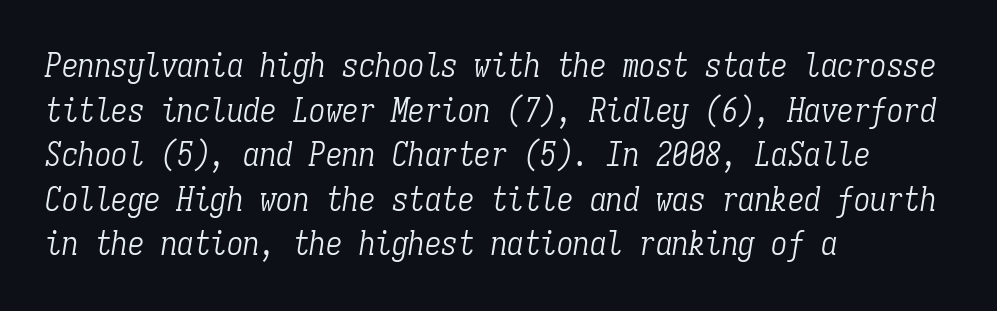
The horizontal fit of the characters is conventional and even. Line starts are locked; line ends wander. Rule under the text: the space is simply empty. Slant detected: the letters are inclined.
